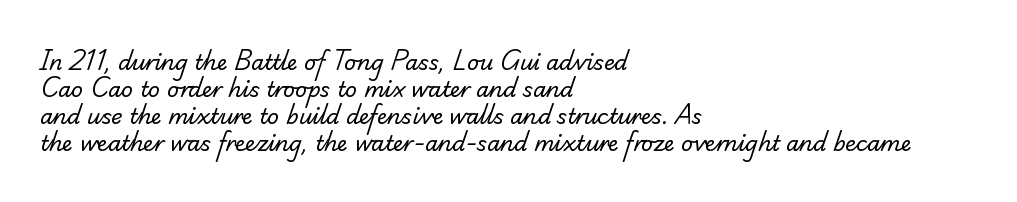
The image shows 21 px text type; set left-aligned, normal line spacing (1.28x), normal letter spacing, not underlined.
